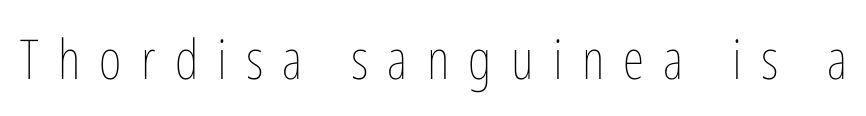
Q: Is the text bold? A: No.
Q: Is the text italic (slanted)? A: No, it is upright.
Q: Is the text underlined? A: No.
Q: Is the spacing between letters normal or unusually wide? A: Unusually wide.
Q: Width (condensed, normal, or wide)? A: Condensed.
Q: Stroke contrast? A: Low.
Q: x-height? A: Medium.
Q: Monospaced? A: No.
